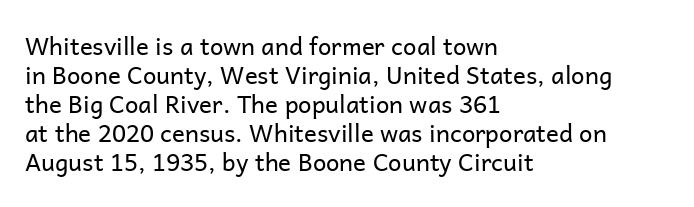
The image shows 24 px text type, upright; set left-aligned, line spacing 1.21x, normal letter spacing, not underlined.
